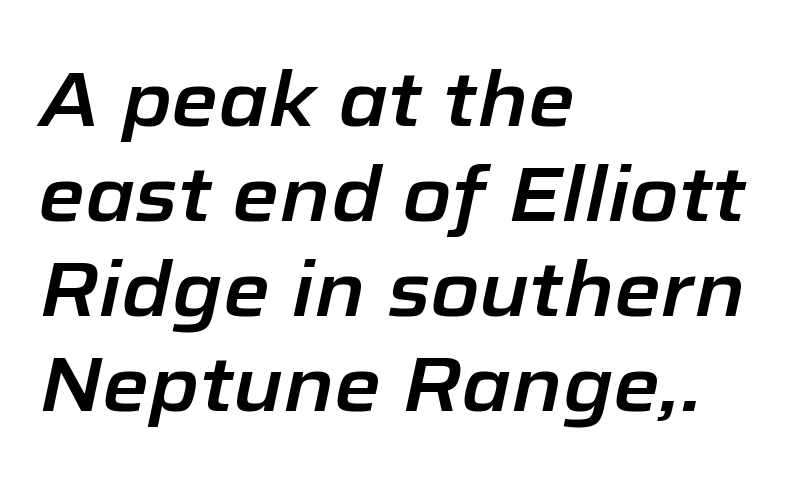
Q: Is the text italic (slanted)? A: Yes, it leans right by about 12 degrees.
Q: Is the text underlined? A: No.
Q: How is the paragraph aligned? A: Left-aligned.
Q: Is the spacing between letters normal or unusually wide? A: Normal.
Q: Is the spacing between lines tight, normal or loose? A: Normal.
Q: Width (condensed, normal, or wide)? A: Normal.
Q: Stroke contrast? A: Low.
Q: x-height? A: Medium.
Q: Monospaced? A: No.
